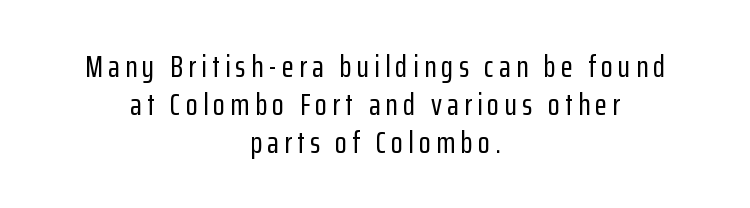
{"serif": "no", "italic": "no", "width": "condensed", "stroke_contrast": "low", "x_height": "medium", "monospaced": "no", "underline": "no", "align": "center", "line_spacing_ratio": 1.22, "glyph_px": 31}
